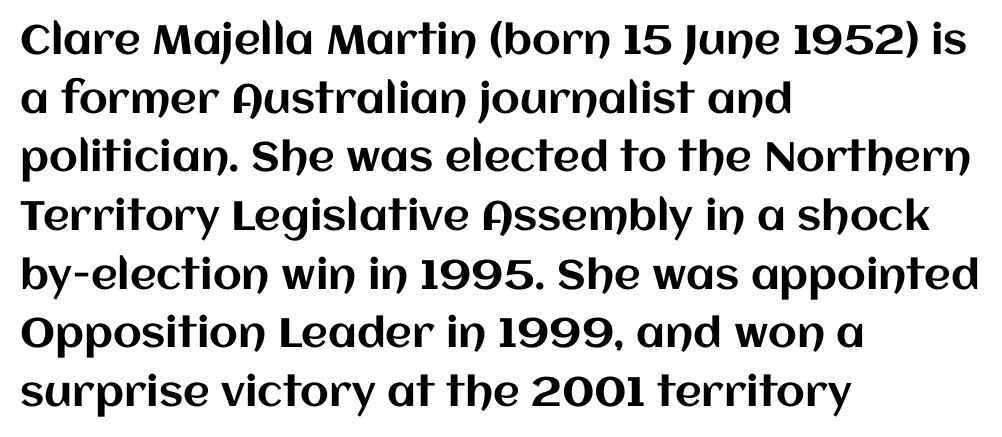
Each row of text sits above clean, open space. Compared with a centered layout, this one pins lines to the left instead. Proportional: the letters do not fall into vertical columns. Posture: vertical.
